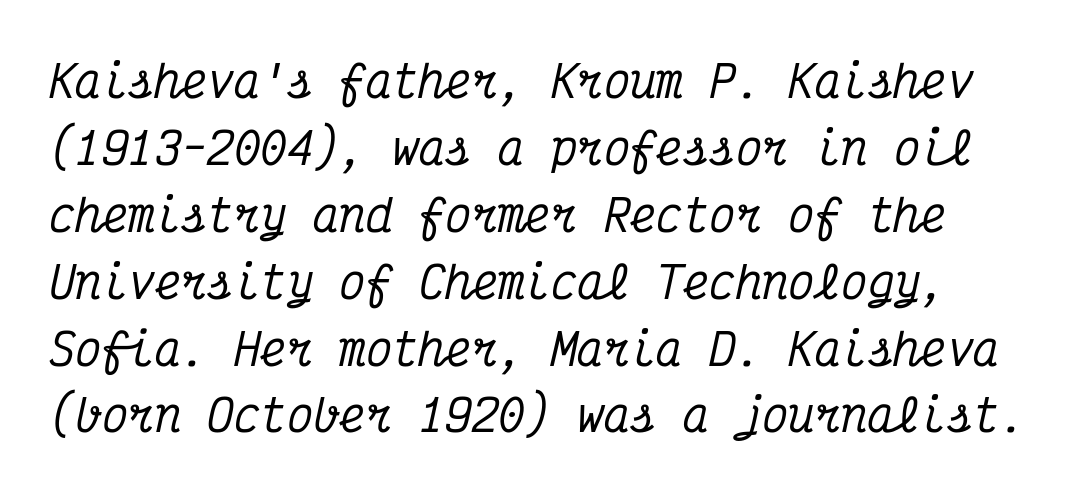
Q: Is the text italic (slanted)? A: Yes, it leans right by about 12 degrees.
Q: Is the typeface a serif or a sans-serif typeface? A: Serif.
Q: Is the text underlined? A: No.
Q: Is the spacing between letters normal or unusually wide? A: Normal.
Q: Is the spacing between lines tight, normal or loose? A: Normal.
Q: Width (condensed, normal, or wide)? A: Condensed.
Q: Stroke contrast? A: Medium.
Q: x-height? A: Medium.
Q: Monospaced? A: Yes.
